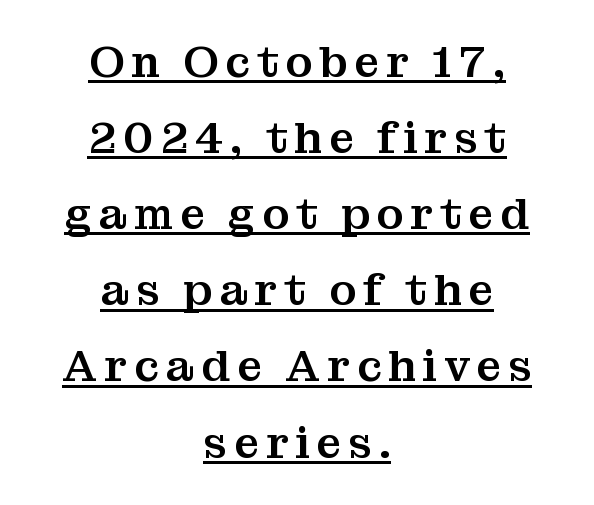
This sample uses an upright cut, with every glyph sitting square on the baseline. The letters carry serifs — small finishing strokes at the ends of their stems. You can see a thin bar hugging the bottom of the glyphs. The lines are quadded center. The rendering uses natural spacing where letterforms have individual widths.
